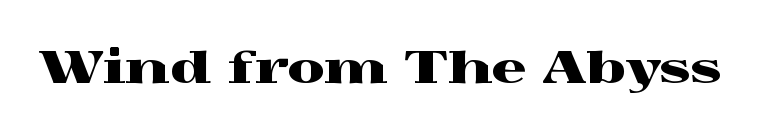
The image shows 43 px wide serif type, upright; set normal letter spacing, not underlined; a medium x-height.
